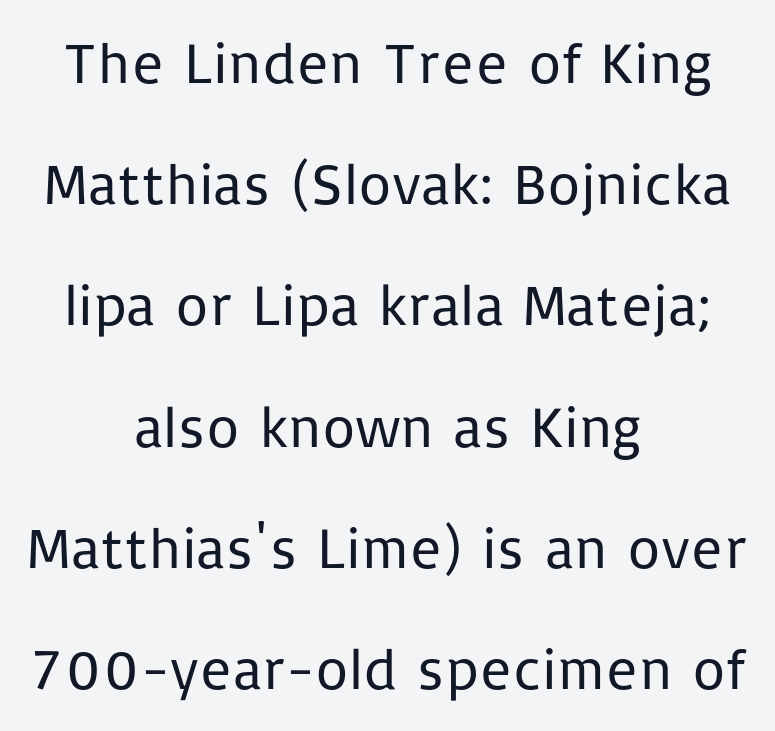
Q: Is the text bold? A: No.
Q: Is the text italic (slanted)? A: No, it is upright.
Q: Is the typeface a serif or a sans-serif typeface? A: Sans-serif.
Q: Is the text underlined? A: No.
Q: How is the paragraph aligned? A: Centered.
Q: Is the spacing between letters normal or unusually wide? A: Normal.
Q: Is the spacing between lines tight, normal or loose? A: Loose.
Q: Width (condensed, normal, or wide)? A: Normal.
Q: Stroke contrast? A: Low.
Q: x-height? A: Medium.
Q: Monospaced? A: No.
